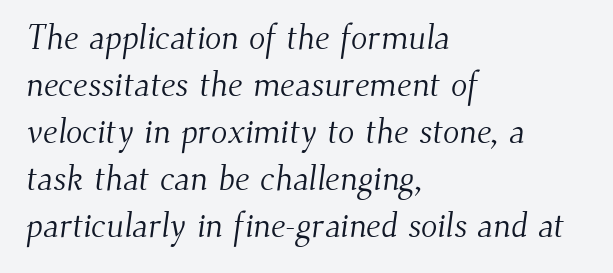
Q: Is the text bold? A: No.
Q: Is the typeface a serif or a sans-serif typeface? A: Serif.
Q: Is the text underlined? A: No.
Q: How is the paragraph aligned? A: Left-aligned.
Q: Is the spacing between letters normal or unusually wide? A: Normal.
Q: Is the spacing between lines tight, normal or loose? A: Normal.
Q: Width (condensed, normal, or wide)? A: Normal.
Q: Stroke contrast? A: Medium.
Q: x-height? A: Small.
Q: Monospaced? A: No.
